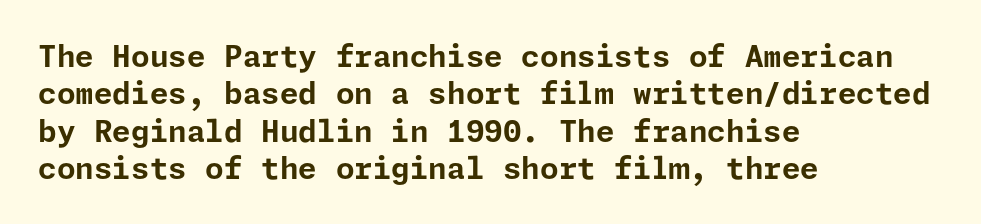
The image shows 30 px bold sans-serif type, upright; set left-aligned, normal line spacing (1.25x), normal letter spacing, not underlined; low stroke contrast and a medium x-height.
